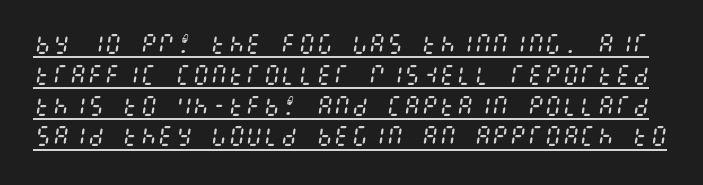
Glance below the letters and you will spot a drawn line. Caption: standard tracking, unaltered. Vertically, the passage feels balanced, rows spaced as you'd expect. The letters look calm and open, with moderate or lighter stems. Quick note: italic.
